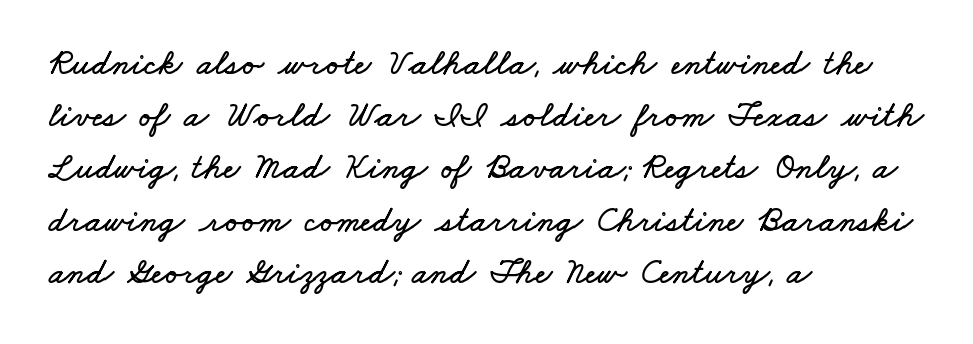
Q: Is the text underlined? A: No.
Q: How is the paragraph aligned? A: Left-aligned.
Q: Is the spacing between letters normal or unusually wide? A: Normal.
Q: Is the spacing between lines tight, normal or loose? A: Normal.
Q: Width (condensed, normal, or wide)? A: Wide.
Q: Stroke contrast? A: Low.
Q: x-height? A: Small.
Q: Monospaced? A: No.
